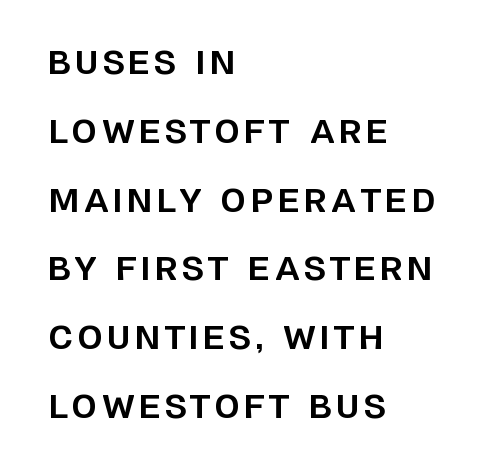
Reading down the column, the eye jumps a long way to each next line. The rendering uses natural spacing where letterforms have individual widths. The space directly below the letters is spotless. Quick note: not italic, upright.
